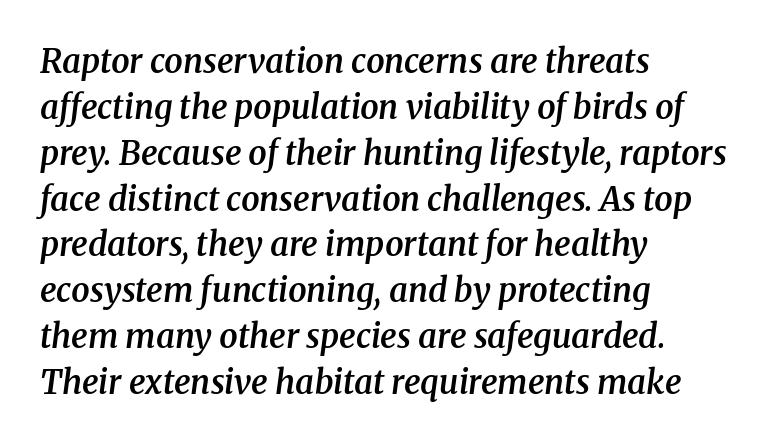
{"serif": "yes", "italic": "yes", "lean": "right", "slant_degrees": 8, "bold": "semi", "weight": "semibold", "width": "normal", "stroke_contrast": "medium", "x_height": "medium", "monospaced": "no", "underline": "no", "align": "left", "line_spacing": "normal", "line_spacing_ratio": 1.39, "letter_spacing": "normal", "letter_spacing_em": 0.0, "glyph_px": 33}
